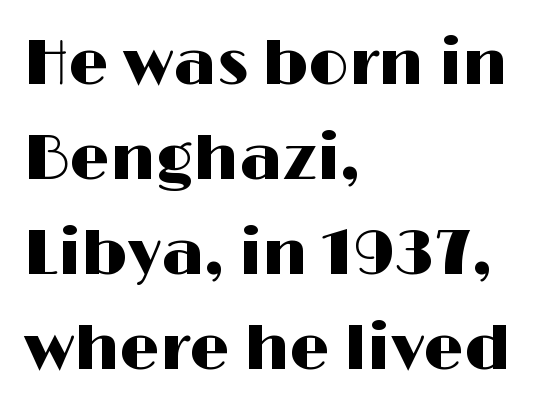
{"serif": "no", "italic": "no", "width": "wide", "stroke_contrast": "high", "x_height": "medium", "monospaced": "no", "underline": "no", "align": "left", "line_spacing": "normal", "line_spacing_ratio": 1.51, "letter_spacing": "normal", "letter_spacing_em": 0.0, "glyph_px": 63}
